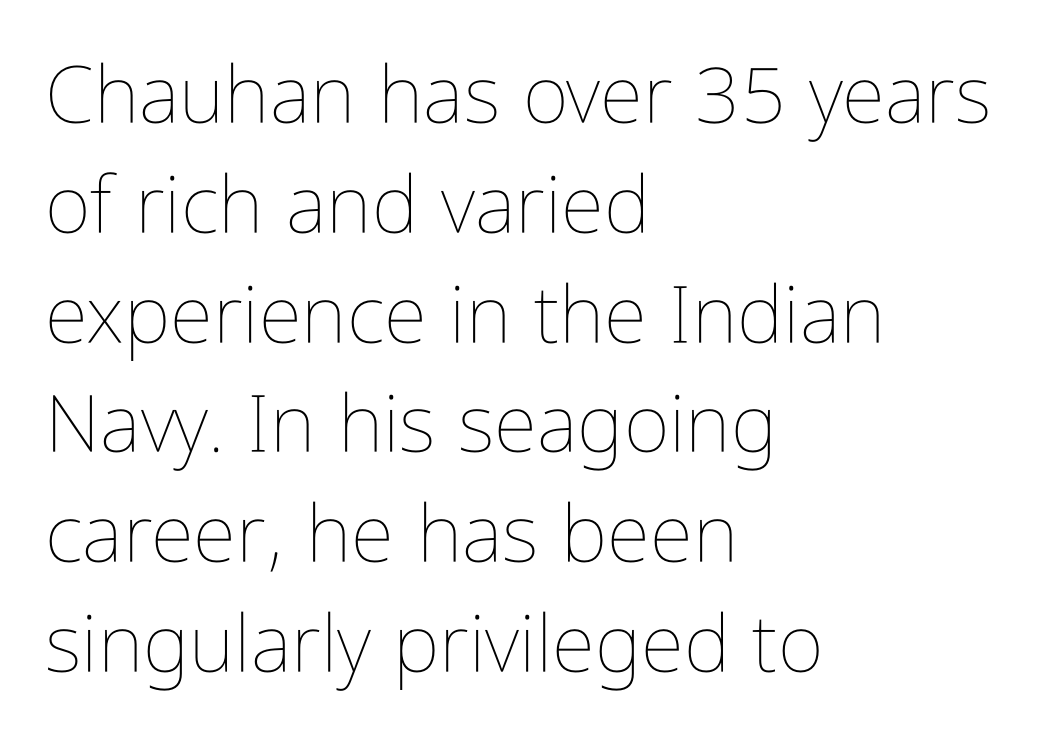
The image shows 79 px thin, condensed type, upright; set left-aligned, normal line spacing (1.39x), normal letter spacing, not underlined; low stroke contrast and a medium x-height.
